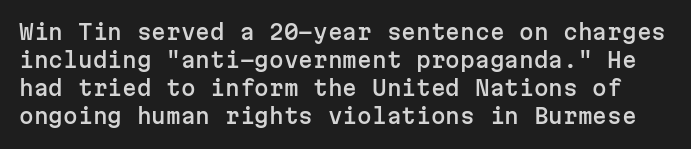
Q: Is the text italic (slanted)? A: No, it is upright.
Q: Is the text underlined? A: No.
Q: Is the spacing between letters normal or unusually wide? A: Normal.
Q: Is the spacing between lines tight, normal or loose? A: Normal.
